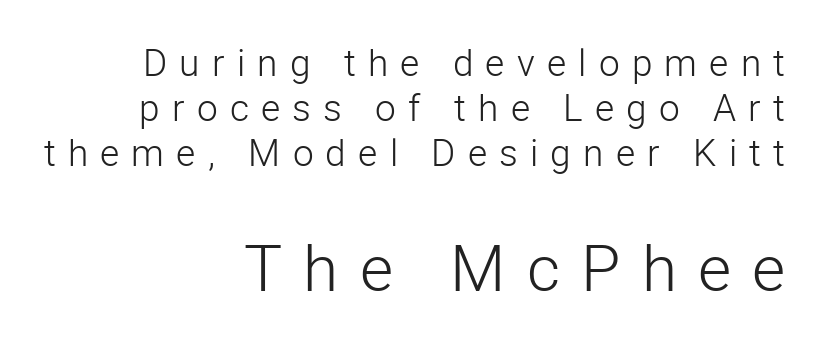
Q: Is the text bold? A: No.
Q: Is the text italic (slanted)? A: No, it is upright.
Q: Is the typeface a serif or a sans-serif typeface? A: Sans-serif.
Q: Is the text underlined? A: No.
Q: How is the paragraph aligned? A: Right-aligned.
Q: Is the spacing between letters normal or unusually wide? A: Unusually wide.
Q: Which block of text is set in a larger size, the first (top) or the second (bottom)? A: The second (bottom) one.
Q: Width (condensed, normal, or wide)? A: Normal.
Q: Stroke contrast? A: Low.
Q: x-height? A: Medium.
Q: Monospaced? A: No.
